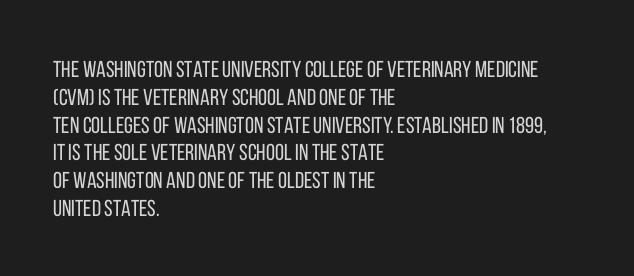
Q: Is the text bold? A: No.
Q: Is the text italic (slanted)? A: No, it is upright.
Q: Is the text underlined? A: No.
Q: How is the paragraph aligned? A: Left-aligned.
Q: Is the spacing between letters normal or unusually wide? A: Normal.
